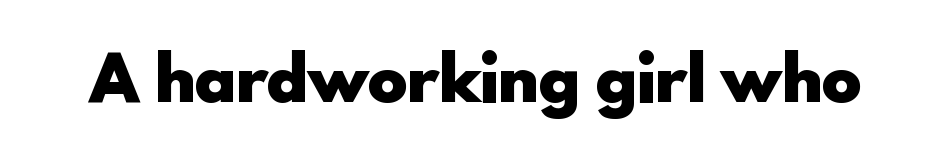
Look at the stroke-to-counter ratio: heavy, a bold. The strip under each line holds only bare page. Spacing verdict: proportional, widths tailored to each character. The text was rendered using a sans face with plain stroke endings. In terms of posture, this sample is upright. The gaps between neighbouring characters are ordinary and unremarkable.
